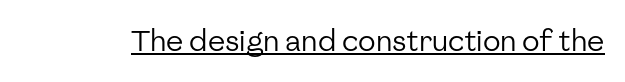
The image shows 29 px regular-weight sans-serif type, upright; set normal letter spacing, underlined; low stroke contrast and a medium x-height.
